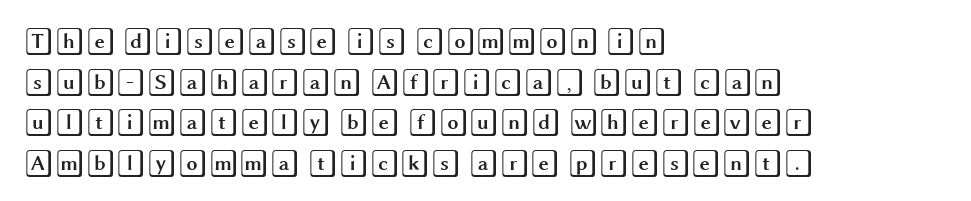
Q: Is the text italic (slanted)? A: No, it is upright.
Q: Is the text underlined? A: No.
Q: How is the paragraph aligned? A: Left-aligned.
Q: Is the spacing between letters normal or unusually wide? A: Normal.
Q: Is the spacing between lines tight, normal or loose? A: Normal.
Q: Width (condensed, normal, or wide)? A: Wide.
Q: x-height? A: Large.
